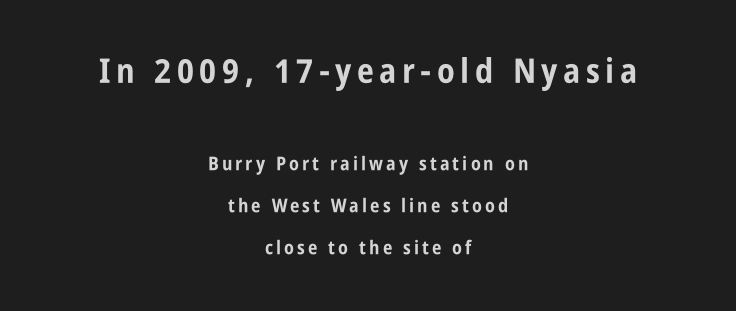
The passage shown is typeset with a sans-serif family. Tall strokes in this sample are plumb rather than angled. Looks like regular typesetting: each glyph gets only the width it needs. Chunky letters — that's bold for sure. Anything drawn beneath the words? Only blank space. The passage shown stacks its lines with a broad gap.
